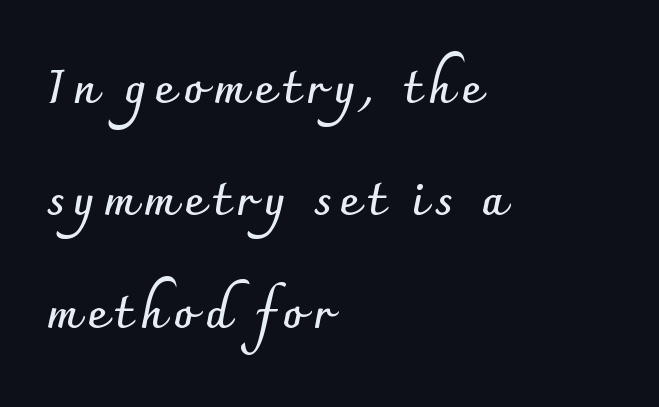
Q: Is the text bold? A: Yes.
Q: Is the text italic (slanted)? A: Yes.
Q: Is the typeface a serif or a sans-serif typeface? A: Sans-serif.
Q: Is the text underlined? A: No.
Q: How is the paragraph aligned? A: Left-aligned.
Q: Is the spacing between lines tight, normal or loose? A: Loose.
Q: Width (condensed, normal, or wide)? A: Normal.
Q: Stroke contrast? A: Low.
Q: x-height? A: Small.
Q: Monospaced? A: No.
